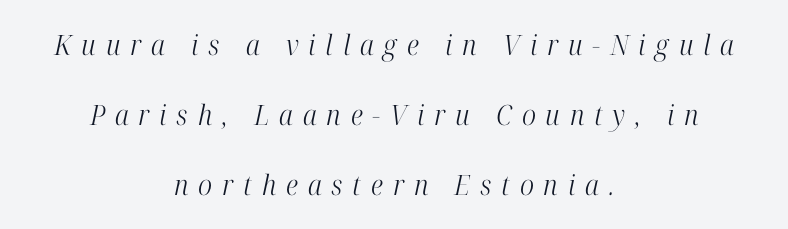
{"serif": "yes", "italic": "yes", "lean": "right", "slant_degrees": 12, "bold": "no", "weight": "light", "width": "condensed", "stroke_contrast": "high", "x_height": "medium", "monospaced": "no", "underline": "no", "align": "center", "line_spacing": "loose", "line_spacing_ratio": 2.5, "letter_spacing": "wide", "letter_spacing_em": 0.35, "glyph_px": 28}
